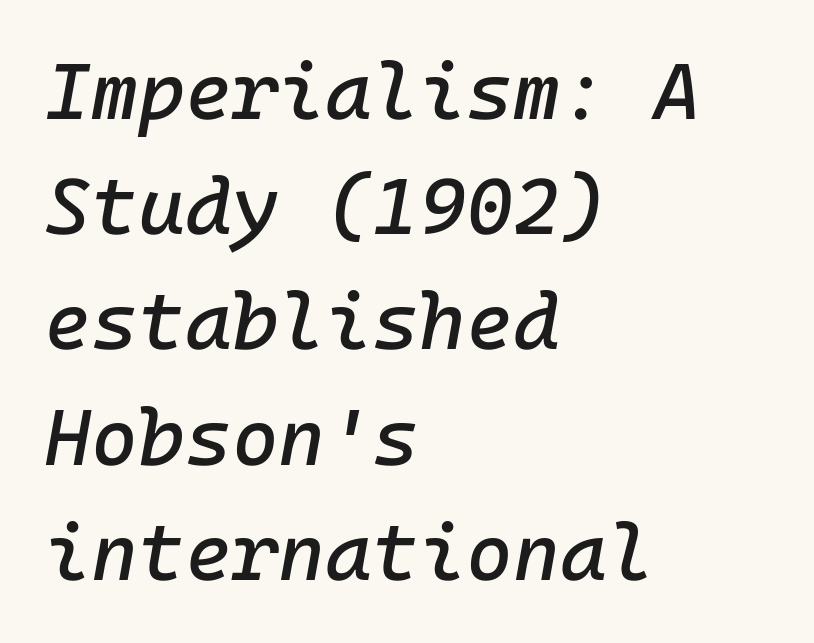
The image shows 80 px text type, italic (leaning right); set left-aligned, normal line spacing (1.44x), normal letter spacing, not underlined; low stroke contrast and a medium x-height.
